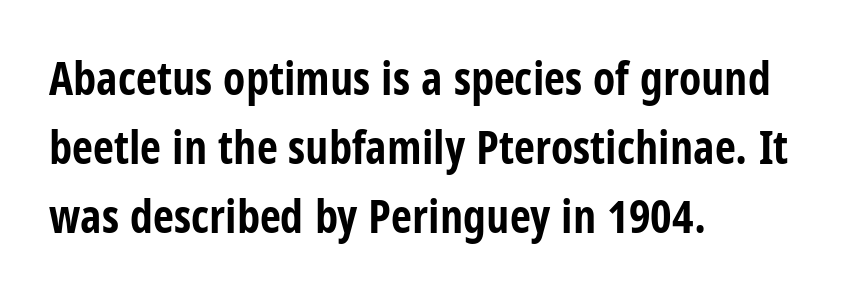
The image shows 46 px bold, condensed sans-serif type, upright; set left-aligned, normal line spacing (1.5x), normal letter spacing, not underlined; low stroke contrast and a large x-height.
